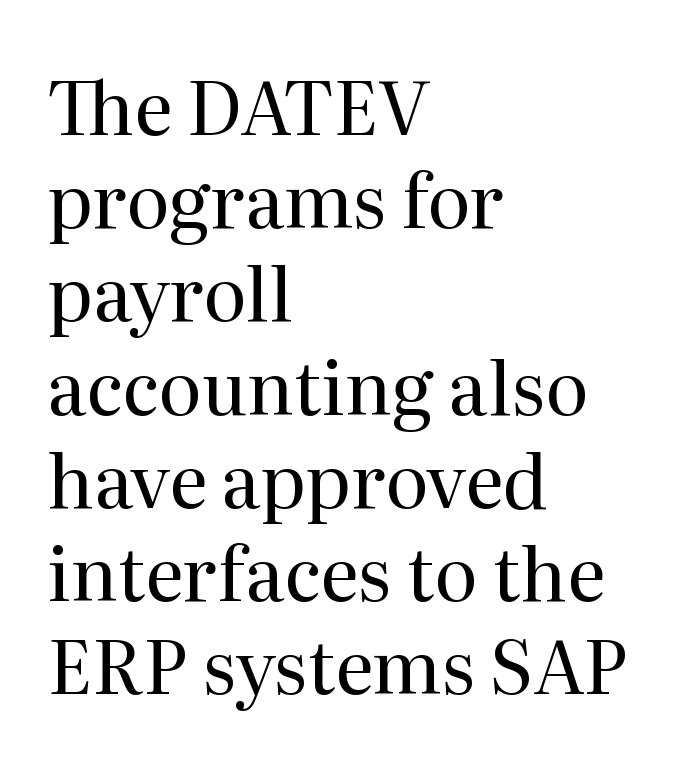
The image shows 74 px regular-weight serif type, upright; set left-aligned, normal line spacing (1.26x), normal letter spacing, not underlined; medium stroke contrast and a medium x-height.
